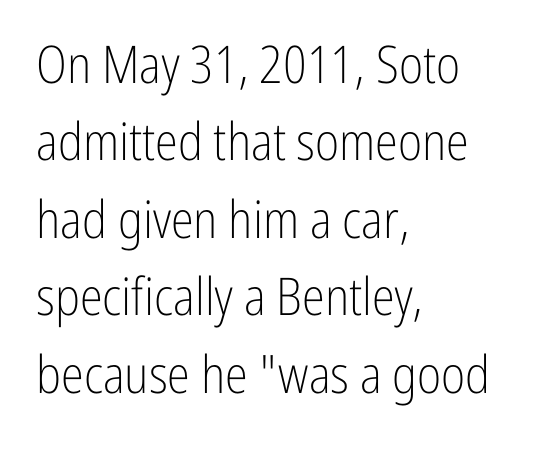
Look at the tracking — it's just the regular setting, nothing added. Alignment: flush left. Leading: standard. Is this a fixed-width face? No — the glyphs have proportional, varying widths. Notice how the stems are strictly vertical — no italics here.
